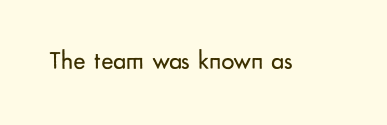
A roman cut, with each character standing at attention. Decoration check: the copy has no underline. The gaps between neighbouring characters are ordinary and unremarkable. Bold? No — there's no thickening of the strokes.
